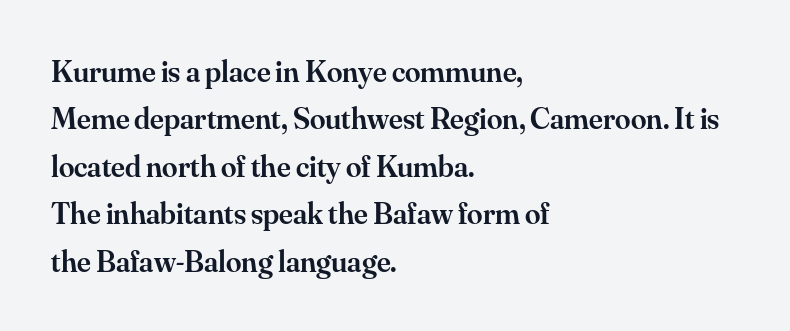
Nothing unusual about the tracking: characters are spaced as the font intends. Each row of text sits above clean, open space. The glyphs have the mass of a demibold cut, below bold. Interline gaps are of average width in this sample. Here the designer chose a conventional face with non-uniform glyph widths.
